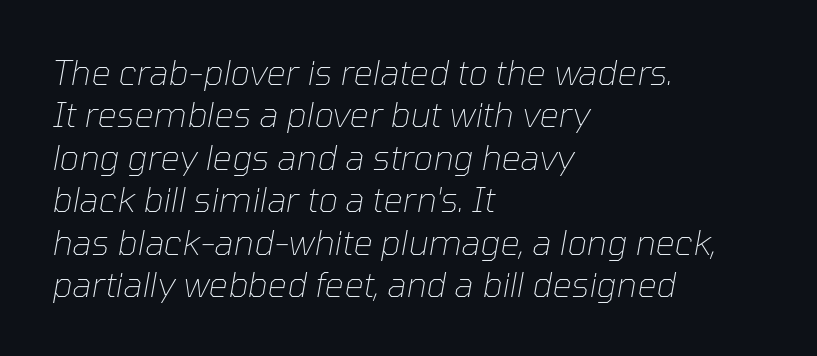
The image shows 34 px thin type, italic (leaning right); set left-aligned, normal line spacing (1.25x), normal letter spacing, not underlined; low stroke contrast and a medium x-height.
